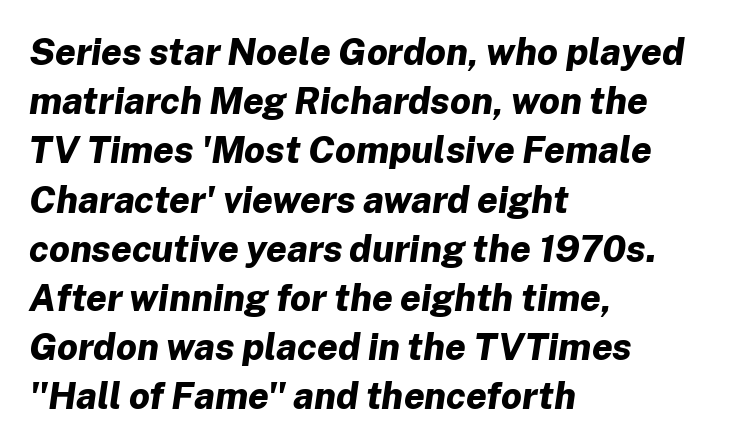
{"italic": "yes", "lean": "right", "slant_degrees": 8, "bold": "yes", "weight": "bold", "width": "normal", "stroke_contrast": "low", "x_height": "medium", "monospaced": "no", "underline": "no", "align": "left", "line_spacing": "normal", "line_spacing_ratio": 1.33, "letter_spacing": "normal", "letter_spacing_em": 0.0, "glyph_px": 37}
